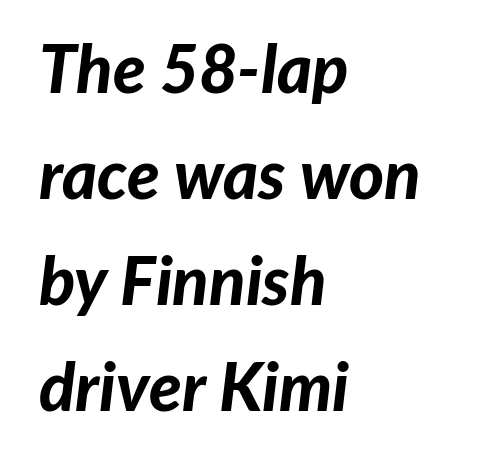
The baseline area is clear. One-word summary of the alignment: left. Regular leading. Each letter keeps its own natural width here, so spacing adapts to shape. Default kerning and tracking; the words read as compact shapes. The characters look thick and weighty, a clear bold.
